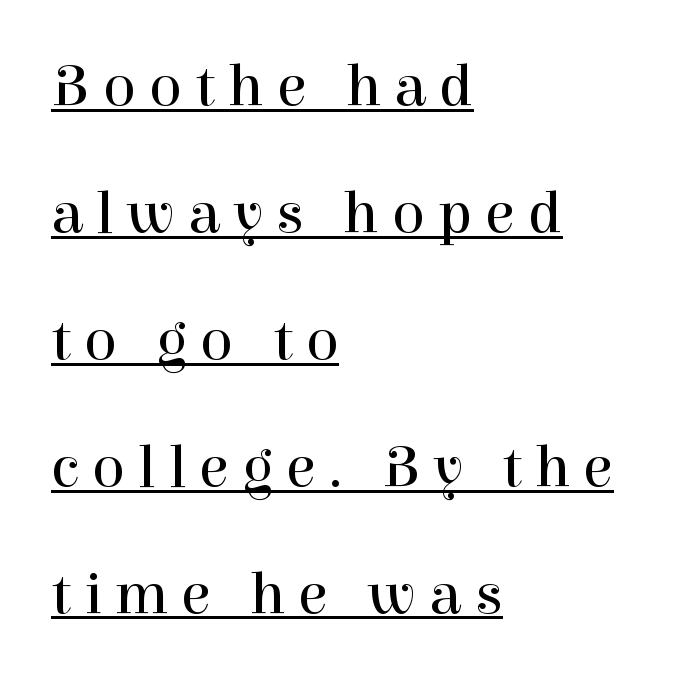
Character widths vary here, with narrow letters taking less room than wide ones. This rendering employs a face with finishing strokes, i.e., a serif. Baseline-to-baseline distance is far greater than the letter height. Has an underline been added? It has.
